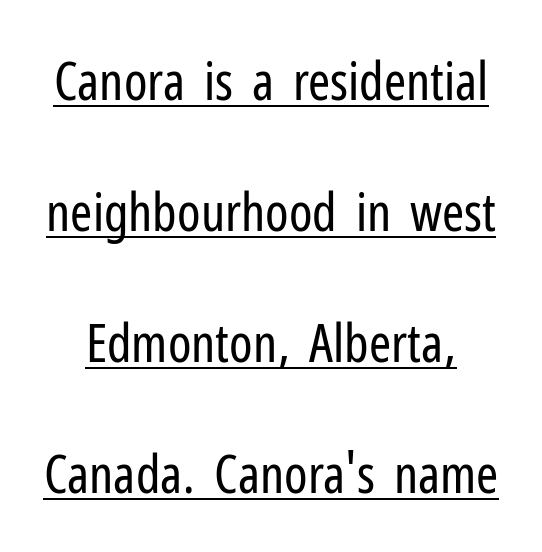
{"serif": "no", "italic": "no", "bold": "no", "weight": "regular", "width": "condensed", "stroke_contrast": "low", "x_height": "medium", "monospaced": "no", "underline": "yes", "line_spacing": "loose", "line_spacing_ratio": 2.47, "letter_spacing": "normal", "letter_spacing_em": 0.0, "glyph_px": 53}
